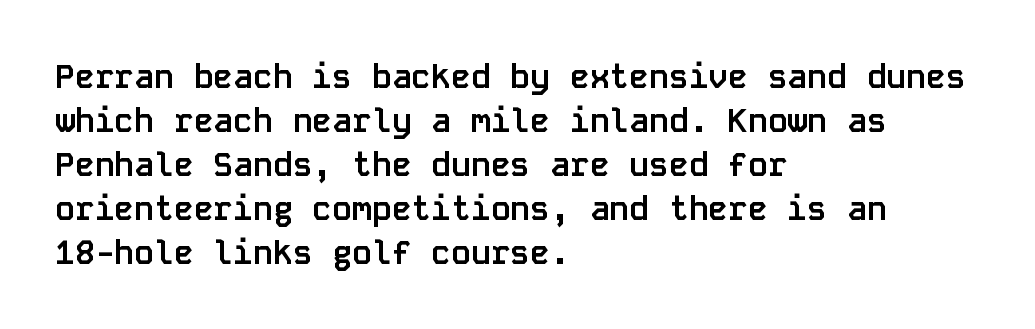
The image shows 33 px semibold sans-serif type, upright, monospaced; set left-aligned, normal line spacing (1.33x), normal letter spacing, not underlined; low stroke contrast and a large x-height.
